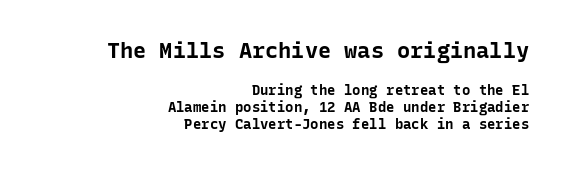
Q: Is the text bold? A: Yes.
Q: Is the text italic (slanted)? A: No, it is upright.
Q: Is the text underlined? A: No.
Q: How is the paragraph aligned? A: Right-aligned.
Q: Is the spacing between letters normal or unusually wide? A: Normal.
Q: Which block of text is set in a larger size, the first (top) or the second (bottom)? A: The first (top) one.
